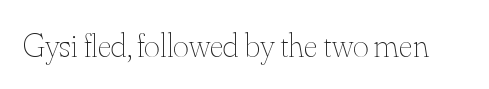
The image shows 34 px thin type, upright; set normal letter spacing, not underlined; medium stroke contrast and a small x-height.
